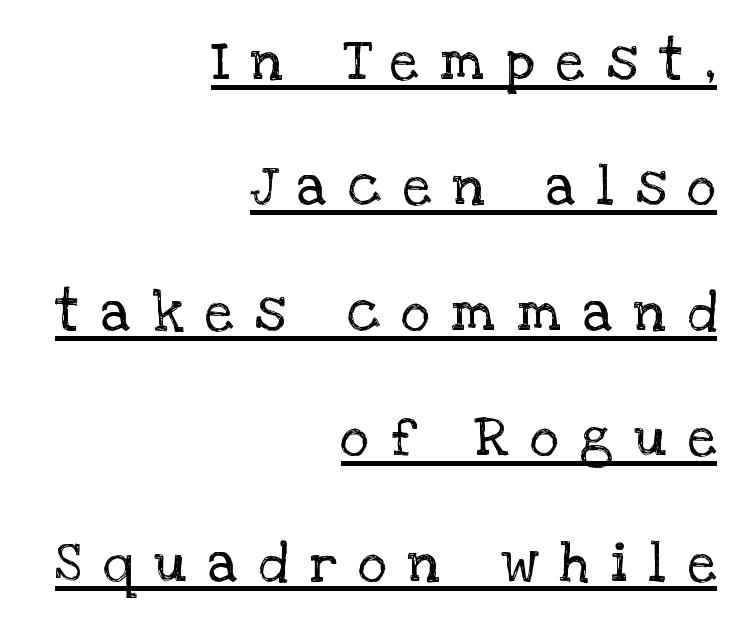
The image shows 56 px regular-weight serif type, upright; set right-aligned, loose line spacing (2.24x), unusually wide letter spacing (+0.39 em), underlined; low stroke contrast and a large x-height.
